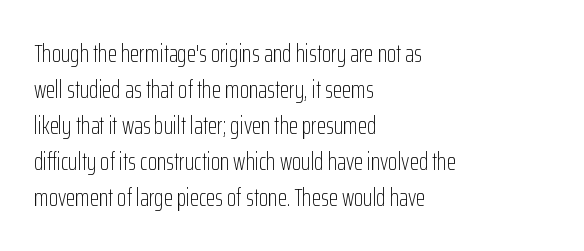
There is no visible air inserted between adjacent glyphs. The rendering anchors every line to the left-hand side. Counters stay open thanks to moderate or lighter strokes. Is there much room between lines? A standard amount, neither cramped nor airy. Type without underlining.
